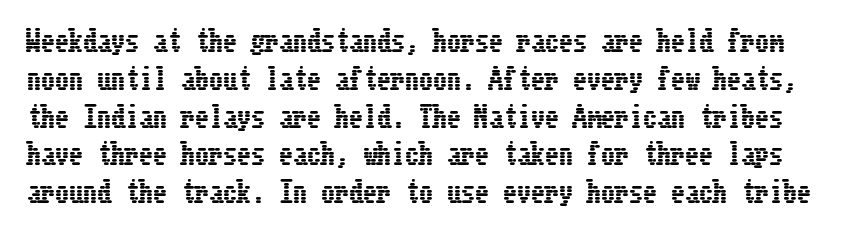
The image shows 28 px condensed type, upright; set normal line spacing (1.35x), normal letter spacing, not underlined; low stroke contrast and a medium x-height.
